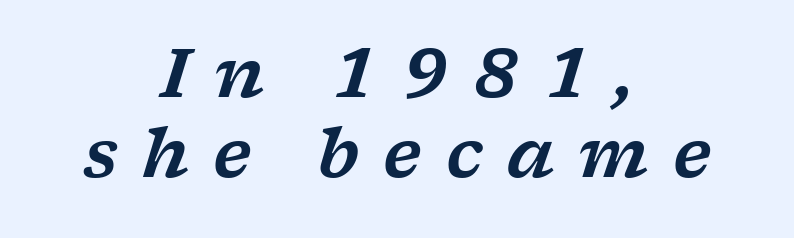
Q: Is the text italic (slanted)? A: Yes, it leans right by about 17 degrees.
Q: Is the typeface a serif or a sans-serif typeface? A: Serif.
Q: Is the text underlined? A: No.
Q: How is the paragraph aligned? A: Centered.
Q: Is the spacing between letters normal or unusually wide? A: Unusually wide.
Q: Width (condensed, normal, or wide)? A: Wide.
Q: Stroke contrast? A: Low.
Q: x-height? A: Medium.
Q: Monospaced? A: No.
